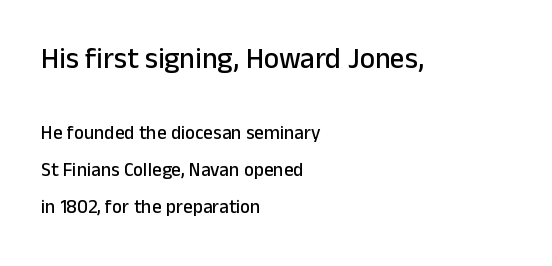
{"serif": "no", "italic": "no", "width": "normal", "stroke_contrast": "low", "x_height": "medium", "monospaced": "no", "underline": "no", "align": "left", "line_spacing": "loose", "line_spacing_ratio": 1.95, "letter_spacing": "normal", "letter_spacing_em": 0.0, "larger_block": "first", "size_ratio": 1.53, "glyph_px": 29}
